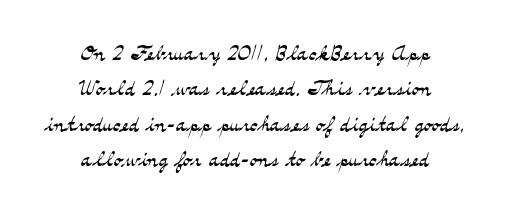
Q: Is the text bold? A: No.
Q: Is the text italic (slanted)? A: Yes.
Q: Is the typeface a serif or a sans-serif typeface? A: Serif.
Q: Is the text underlined? A: No.
Q: How is the paragraph aligned? A: Centered.
Q: Is the spacing between letters normal or unusually wide? A: Normal.
Q: Width (condensed, normal, or wide)? A: Wide.
Q: Stroke contrast? A: Medium.
Q: x-height? A: Small.
Q: Monospaced? A: No.
